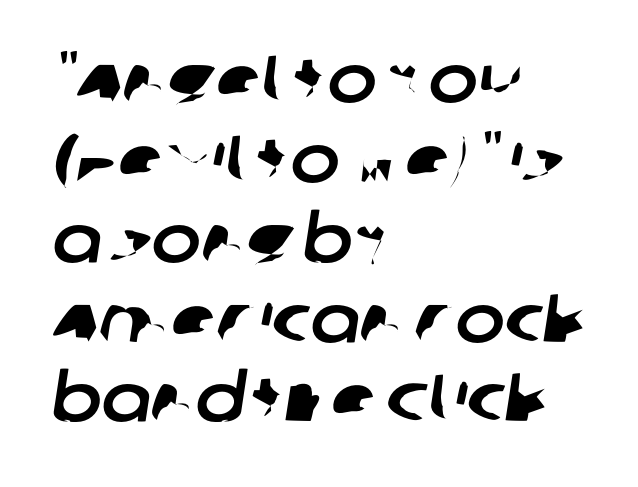
{"serif": "no", "width": "normal", "stroke_contrast": "low", "x_height": "large", "monospaced": "no", "underline": "no", "align": "left", "line_spacing_ratio": 1.21, "letter_spacing": "normal", "letter_spacing_em": 0.0, "glyph_px": 66}
